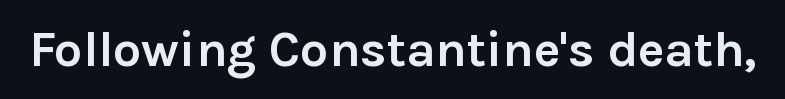
The image shows 50 px semibold sans-serif type, upright; set normal letter spacing, not underlined; a medium x-height.
